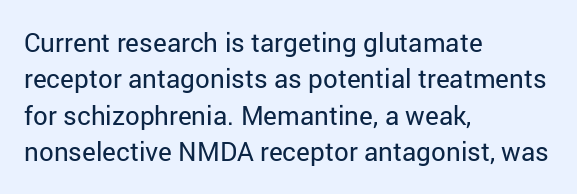
Short and long lines alike share a common starting point at left. The typeface has the unassuming heft of standard copy or less. Is the letter spacing exaggerated? No — it looks like the ordinary default. Has an underline been added? It has not. Posture: vertical.
